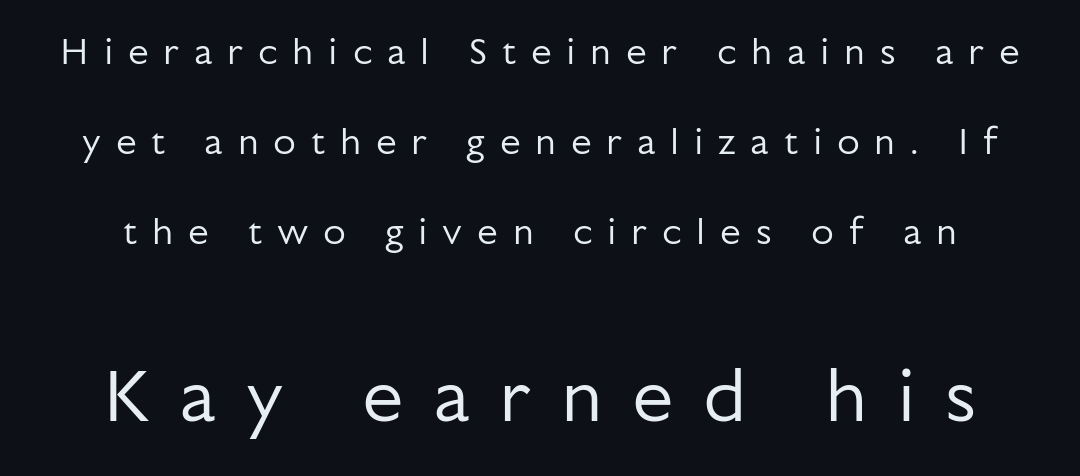
Q: Is the text bold? A: No.
Q: Is the text italic (slanted)? A: No, it is upright.
Q: Is the typeface a serif or a sans-serif typeface? A: Sans-serif.
Q: Is the text underlined? A: No.
Q: Is the spacing between letters normal or unusually wide? A: Unusually wide.
Q: Is the spacing between lines tight, normal or loose? A: Loose.
Q: Which block of text is set in a larger size, the first (top) or the second (bottom)? A: The second (bottom) one.
Q: Width (condensed, normal, or wide)? A: Normal.
Q: Stroke contrast? A: Low.
Q: x-height? A: Medium.
Q: Monospaced? A: No.
